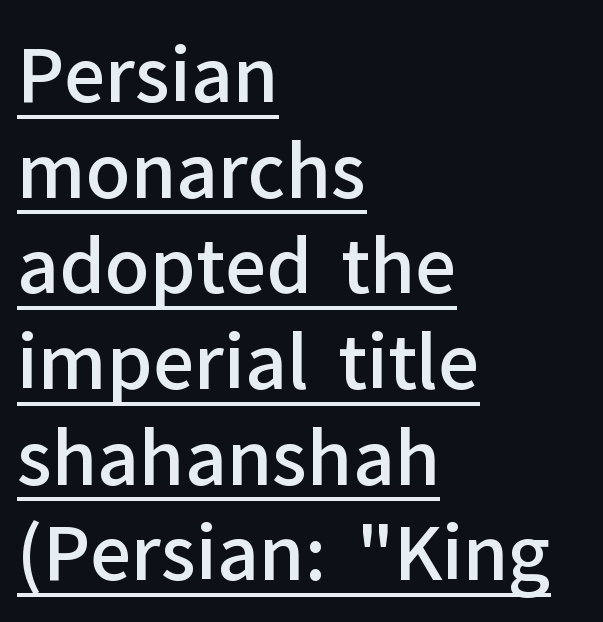
The image shows 73 px semibold sans-serif type, upright; set left-aligned, normal line spacing (1.31x), normal letter spacing, underlined; low stroke contrast and a medium x-height.
